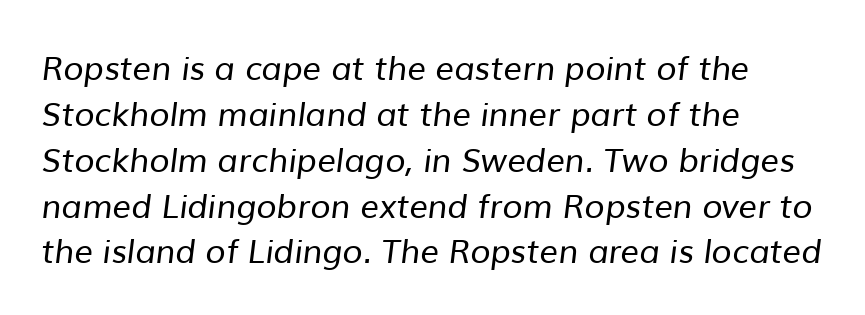
Q: Is the text bold? A: No.
Q: Is the typeface a serif or a sans-serif typeface? A: Sans-serif.
Q: Is the text underlined? A: No.
Q: How is the paragraph aligned? A: Left-aligned.
Q: Is the spacing between letters normal or unusually wide? A: Normal.
Q: Is the spacing between lines tight, normal or loose? A: Normal.
Q: Width (condensed, normal, or wide)? A: Normal.
Q: Stroke contrast? A: Low.
Q: x-height? A: Medium.
Q: Monospaced? A: No.
